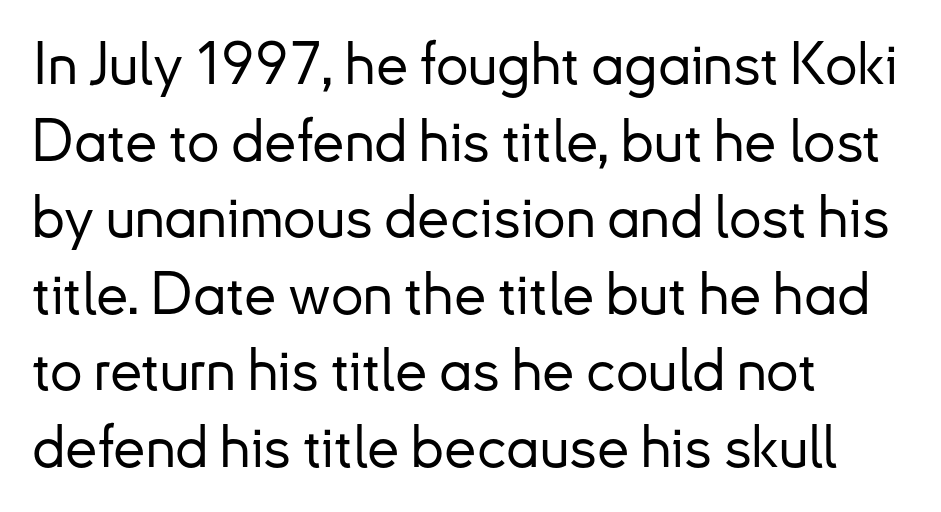
The rendering uses natural spacing where letterforms have individual widths. Words float on clear page, feet unadorned. Here the glyphs are tracked normally, forming tight word shapes. The compositor pushed each line to the left boundary. Typographically, this falls in the sans-serif category.
